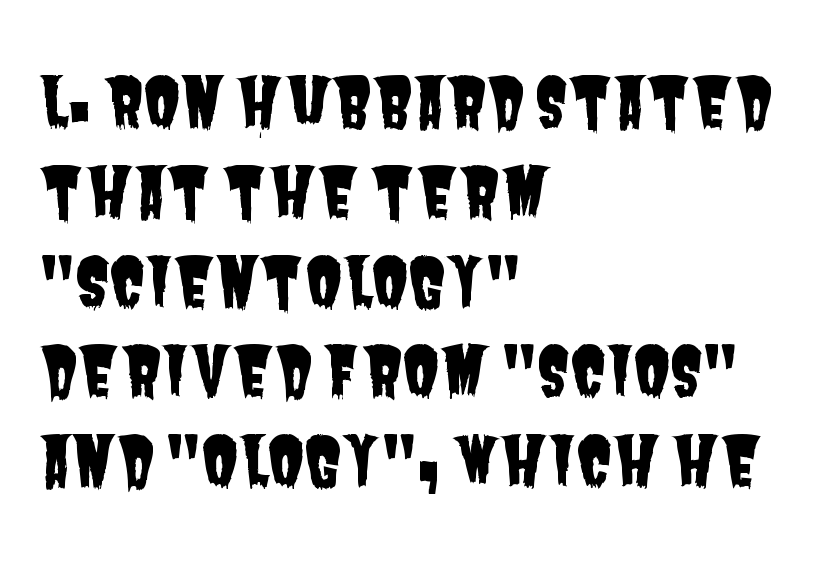
The rendering shows plain stroke endings on the letterforms — a sans-serif design. Students, note that the glyphs here touch the page at normal intervals. A typesetter would call this leading conventional body-copy spacing. Plain, unruled lines of type.
